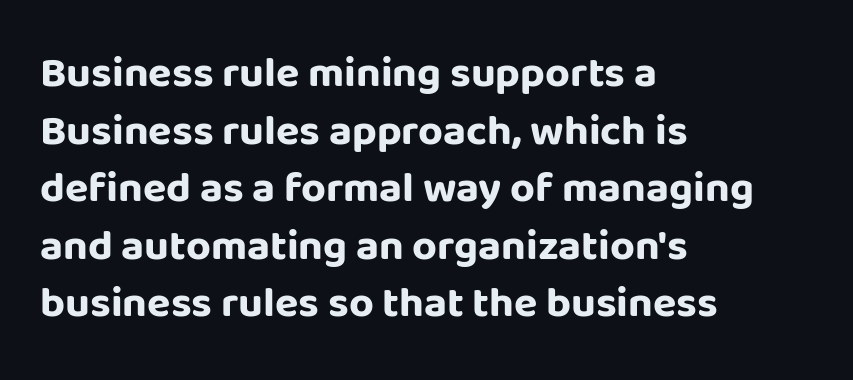
{"serif": "no", "italic": "no", "bold": "yes", "weight": "bold", "width": "normal", "stroke_contrast": "low", "x_height": "large", "monospaced": "no", "underline": "no", "align": "left", "line_spacing": "normal", "line_spacing_ratio": 1.34, "letter_spacing": "normal", "letter_spacing_em": 0.0, "glyph_px": 43}
